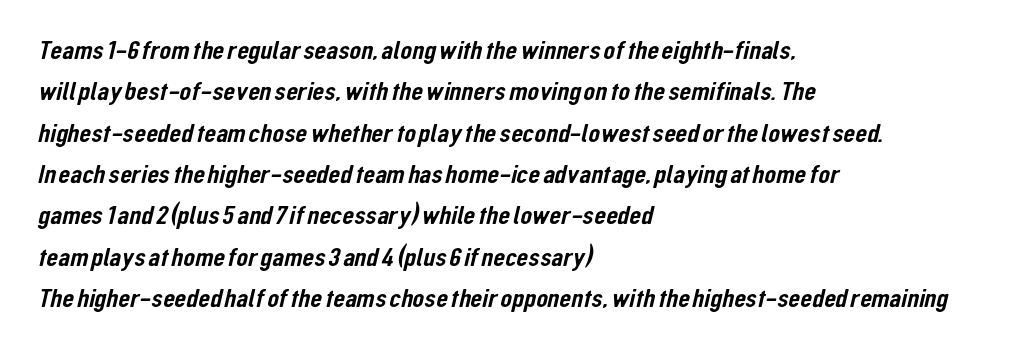
Any mark beneath the type? The region is blank. The space between consecutive lines is moderate. Short and long lines alike share a common starting point at left. This sample uses plain, unmodified letter spacing.
